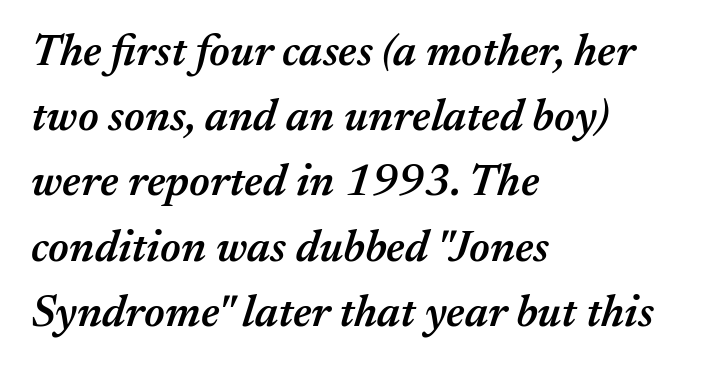
Q: Is the text bold? A: Semi-bold.
Q: Is the text italic (slanted)? A: Yes, it leans right by about 17 degrees.
Q: Is the text underlined? A: No.
Q: How is the paragraph aligned? A: Left-aligned.
Q: Is the spacing between letters normal or unusually wide? A: Normal.
Q: Is the spacing between lines tight, normal or loose? A: Normal.
Q: Width (condensed, normal, or wide)? A: Normal.
Q: Stroke contrast? A: Medium.
Q: x-height? A: Medium.
Q: Monospaced? A: No.
